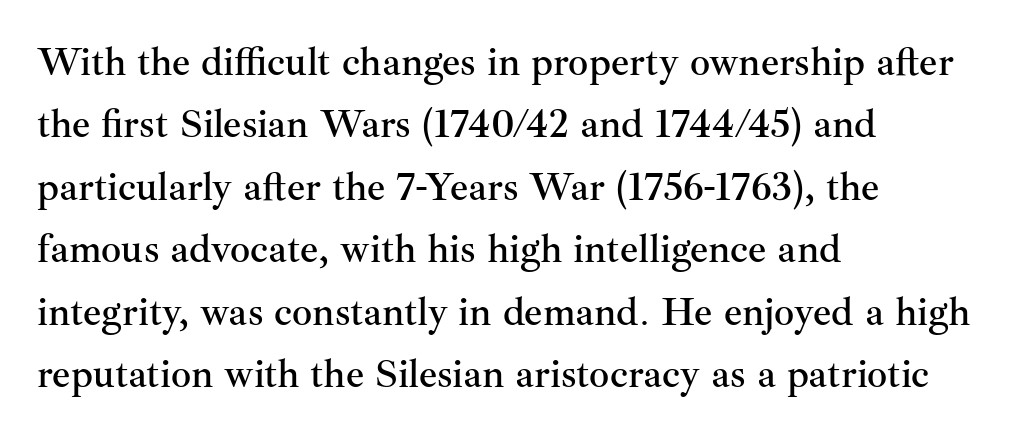
Font category for this specimen: serif. The font's upright variant was chosen for this text. Does the copy run flush right? No — it runs flush left. Here the designer chose a conventional face with non-uniform glyph widths. The horizontal fit of the characters is conventional and even. Quick note: underline off.
